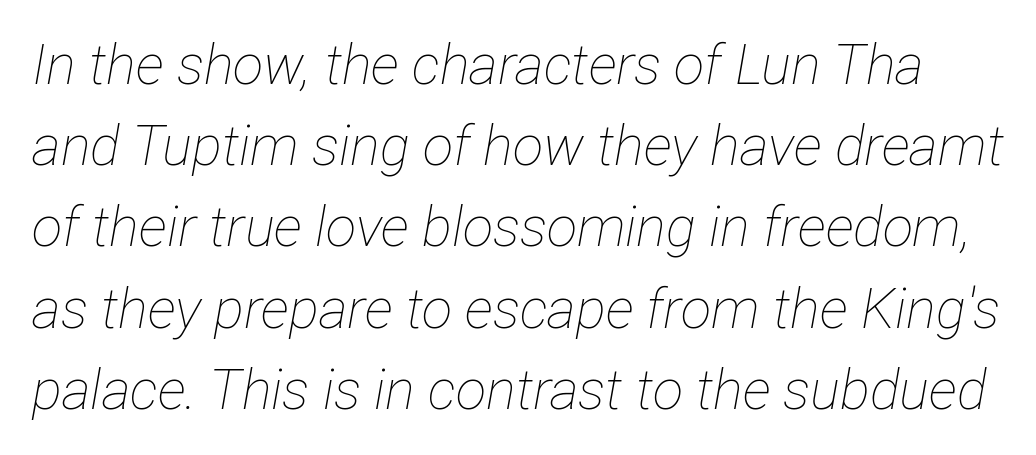
The image shows 56 px thin, condensed type, italic (leaning right); set normal line spacing (1.45x), normal letter spacing, not underlined; low stroke contrast and a medium x-height.
